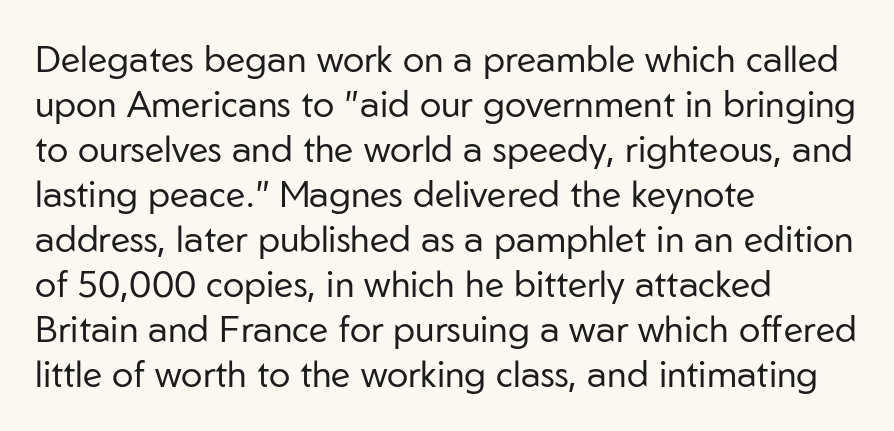
The image shows 36 px regular-weight sans-serif type, upright; set left-aligned, normal line spacing (1.25x), normal letter spacing, not underlined; low stroke contrast and a medium x-height.
